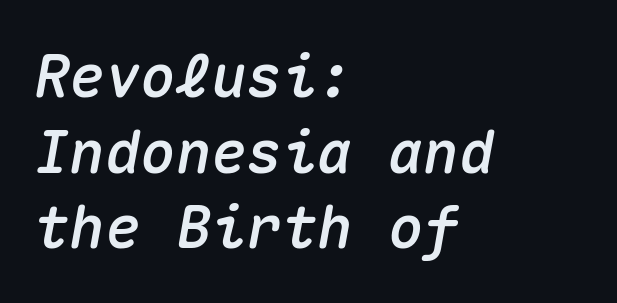
The image shows 59 px text type, italic (leaning right), monospaced; set left-aligned, normal line spacing (1.28x), normal letter spacing, not underlined; medium stroke contrast and a medium x-height.
